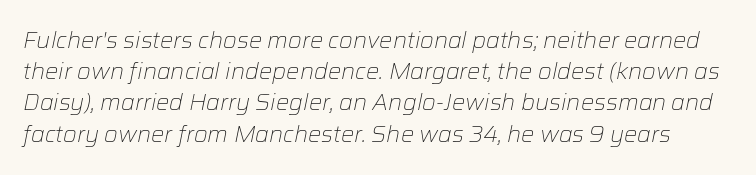
Q: Is the text bold? A: No.
Q: Is the text italic (slanted)? A: Yes, it leans right by about 12 degrees.
Q: Is the text underlined? A: No.
Q: Is the spacing between letters normal or unusually wide? A: Normal.
Q: Is the spacing between lines tight, normal or loose? A: Normal.
